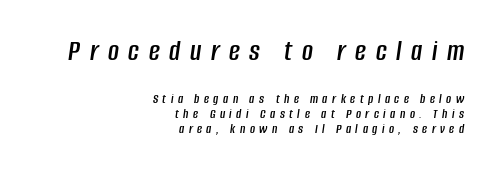
The image shows 30 px condensed type, italic (leaning right); set right-aligned, tight line spacing (1.09x), unusually wide letter spacing (+0.32 em), not underlined; the first (top) block is 2.14x larger; low stroke contrast and a large x-height.
